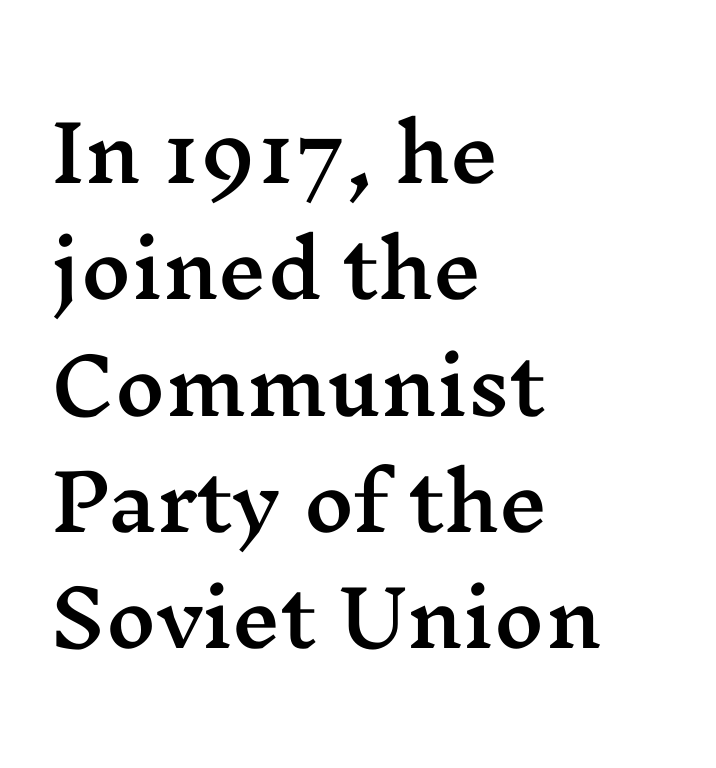
The image shows 77 px wide serif type, upright; set left-aligned, normal line spacing (1.51x), normal letter spacing, not underlined; medium stroke contrast and a medium x-height.
